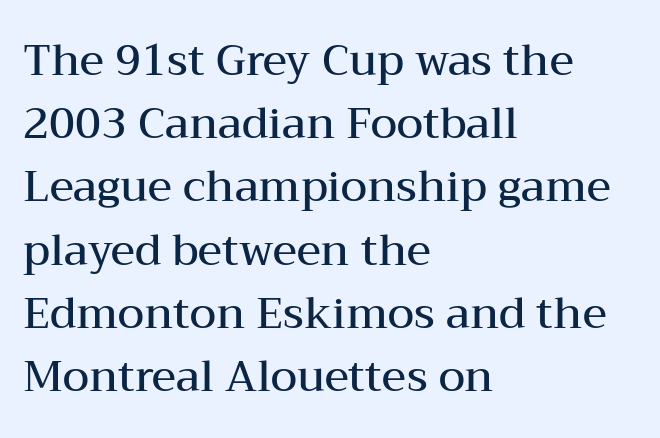
Unlike a clean sans, this face finishes its strokes with serifs. Leading: standard. Do the characters align in a grid? No, the font is proportional. Is the block centered? No — it sits flush against the left margin. How are the letters spaced? Ordinarily, with no added tracking. Bold? Not quite — semibold, heavier than regular but stopping short.
